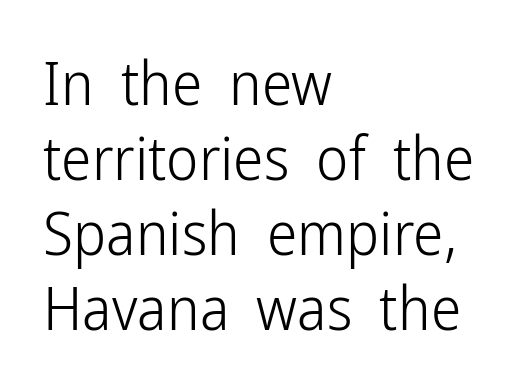
{"serif": "no", "italic": "no", "bold": "no", "weight": "light", "width": "condensed", "stroke_contrast": "low", "x_height": "medium", "monospaced": "no", "underline": "no", "align": "left", "line_spacing_ratio": 1.23, "letter_spacing": "normal", "letter_spacing_em": 0.0, "glyph_px": 61}
